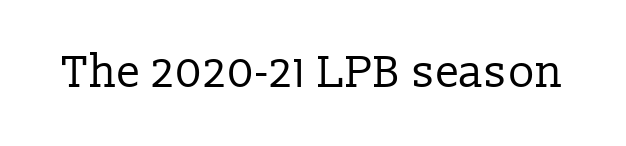
{"serif": "yes", "italic": "no", "bold": "no", "weight": "regular", "width": "normal", "stroke_contrast": "low", "x_height": "medium", "monospaced": "no", "underline": "no", "letter_spacing": "normal", "letter_spacing_em": 0.0, "glyph_px": 45}
